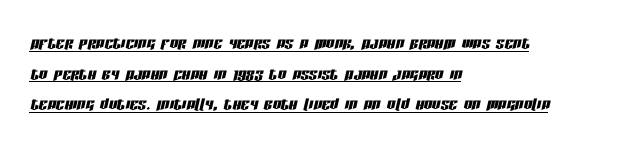
{"italic": "yes", "lean": "right", "slant_degrees": 13, "underline": "yes", "align": "left", "line_spacing": "normal", "line_spacing_ratio": 1.46, "letter_spacing": "normal", "letter_spacing_em": 0.0, "glyph_px": 21}
